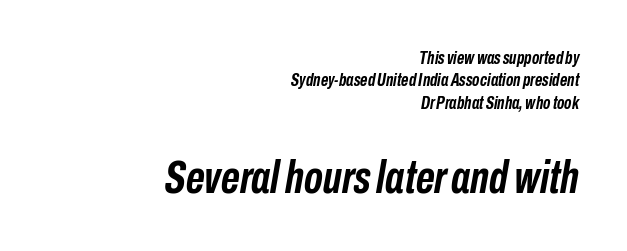
The image shows 46 px semibold, condensed type, italic (leaning right); set right-aligned, line spacing 1.24x, normal letter spacing, not underlined; the second (bottom) block is 2.56x larger; low stroke contrast and a medium x-height.
